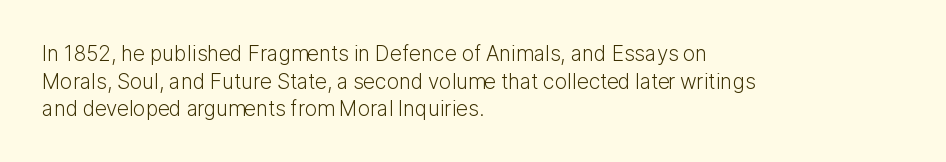
Every stem runs plumb, perpendicular to the baseline. Leftover space on each line is placed entirely after the last word. Check the space under the baseline: it is left empty. This reads as an unemphasized weight, regular at the heaviest. Caption: standard tracking, unaltered.
